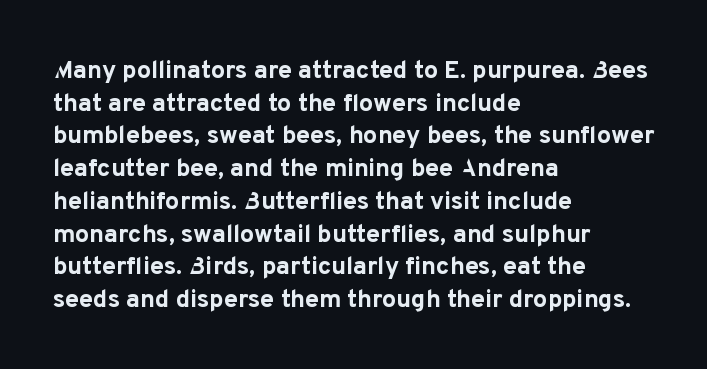
Q: Is the text bold? A: Yes.
Q: Is the text italic (slanted)? A: No, it is upright.
Q: Is the text underlined? A: No.
Q: How is the paragraph aligned? A: Left-aligned.
Q: Is the spacing between letters normal or unusually wide? A: Normal.
Q: Is the spacing between lines tight, normal or loose? A: Normal.
